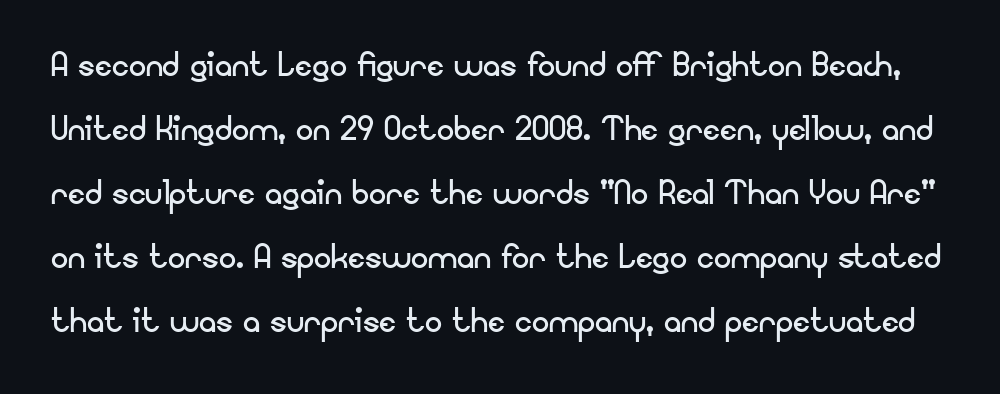
{"serif": "no", "italic": "no", "bold": "no", "weight": "regular", "width": "normal", "stroke_contrast": "low", "x_height": "small", "monospaced": "no", "underline": "no", "line_spacing": "normal", "line_spacing_ratio": 1.49, "letter_spacing": "normal", "letter_spacing_em": 0.0, "glyph_px": 43}
